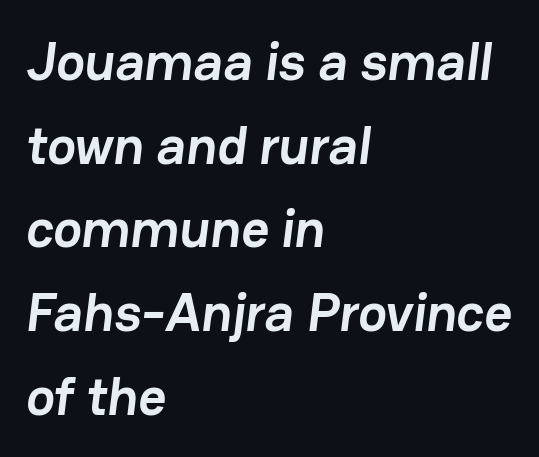
Q: Is the text bold? A: Yes.
Q: Is the typeface a serif or a sans-serif typeface? A: Sans-serif.
Q: Is the text underlined? A: No.
Q: How is the paragraph aligned? A: Left-aligned.
Q: Is the spacing between letters normal or unusually wide? A: Normal.
Q: Is the spacing between lines tight, normal or loose? A: Normal.
Q: Width (condensed, normal, or wide)? A: Normal.
Q: Stroke contrast? A: Low.
Q: x-height? A: Medium.
Q: Monospaced? A: No.
